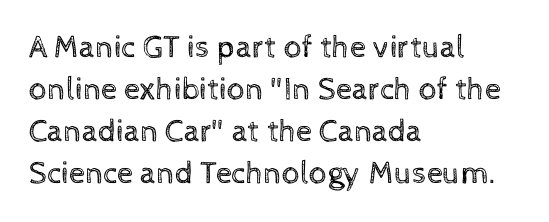
Q: Is the text bold? A: No.
Q: Is the text italic (slanted)? A: No, it is upright.
Q: Is the text underlined? A: No.
Q: How is the paragraph aligned? A: Left-aligned.
Q: Is the spacing between letters normal or unusually wide? A: Normal.
Q: Is the spacing between lines tight, normal or loose? A: Normal.
Q: Width (condensed, normal, or wide)? A: Normal.
Q: x-height? A: Medium.
Q: Monospaced? A: No.
